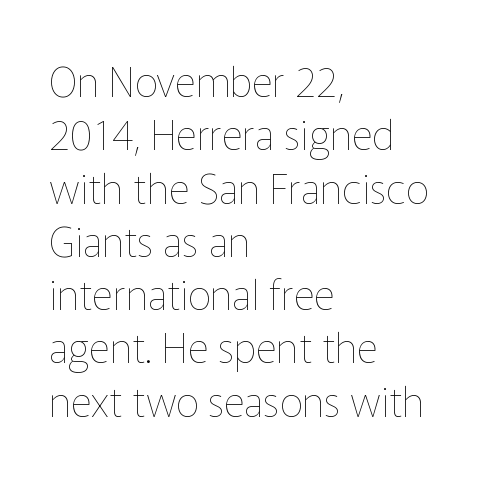
Q: Is the text bold? A: No.
Q: Is the text italic (slanted)? A: No, it is upright.
Q: Is the text underlined? A: No.
Q: How is the paragraph aligned? A: Left-aligned.
Q: Is the spacing between letters normal or unusually wide? A: Normal.
Q: Is the spacing between lines tight, normal or loose? A: Normal.
Q: Width (condensed, normal, or wide)? A: Normal.
Q: Stroke contrast? A: Low.
Q: x-height? A: Medium.
Q: Monospaced? A: No.
